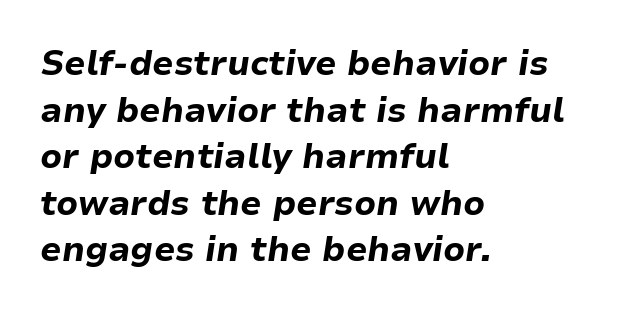
Characters are canted at an angle relative to the baseline's perpendicular. Leading matches the norm, producing a regular column. Each letter keeps its own natural width here, so spacing adapts to shape. The characters look thick and weighty, a clear bold. Layout note: lines flush left. A bare baseline throughout the passage.
